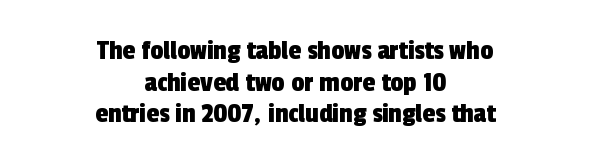
Alignment: centered. Is there much room between lines? No — they nearly touch. This rendering features lettering with no underline. There is no visible air inserted between adjacent glyphs. The text was rendered using a sans face with plain stroke endings. The rendering uses natural spacing where letterforms have individual widths.
